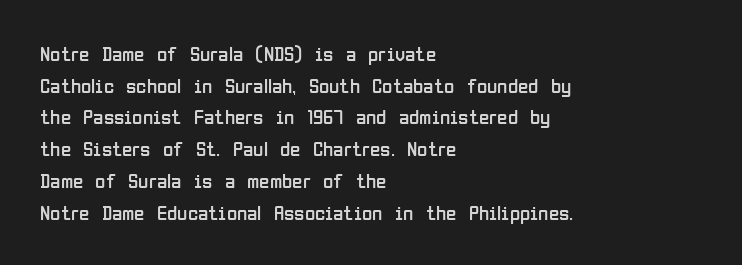
Q: Is the text bold? A: No.
Q: Is the text italic (slanted)? A: No, it is upright.
Q: Is the text underlined? A: No.
Q: How is the paragraph aligned? A: Left-aligned.
Q: Is the spacing between letters normal or unusually wide? A: Normal.
Q: Is the spacing between lines tight, normal or loose? A: Normal.
